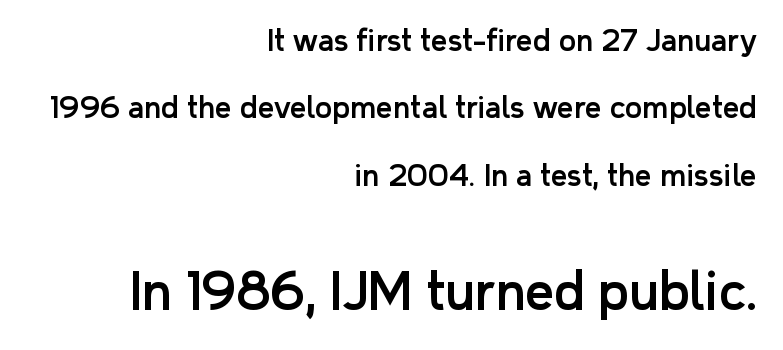
Q: Is the text italic (slanted)? A: No, it is upright.
Q: Is the typeface a serif or a sans-serif typeface? A: Sans-serif.
Q: Is the text underlined? A: No.
Q: How is the paragraph aligned? A: Right-aligned.
Q: Is the spacing between letters normal or unusually wide? A: Normal.
Q: Is the spacing between lines tight, normal or loose? A: Loose.
Q: Which block of text is set in a larger size, the first (top) or the second (bottom)? A: The second (bottom) one.
Q: Width (condensed, normal, or wide)? A: Normal.
Q: Stroke contrast? A: Low.
Q: x-height? A: Medium.
Q: Monospaced? A: No.
